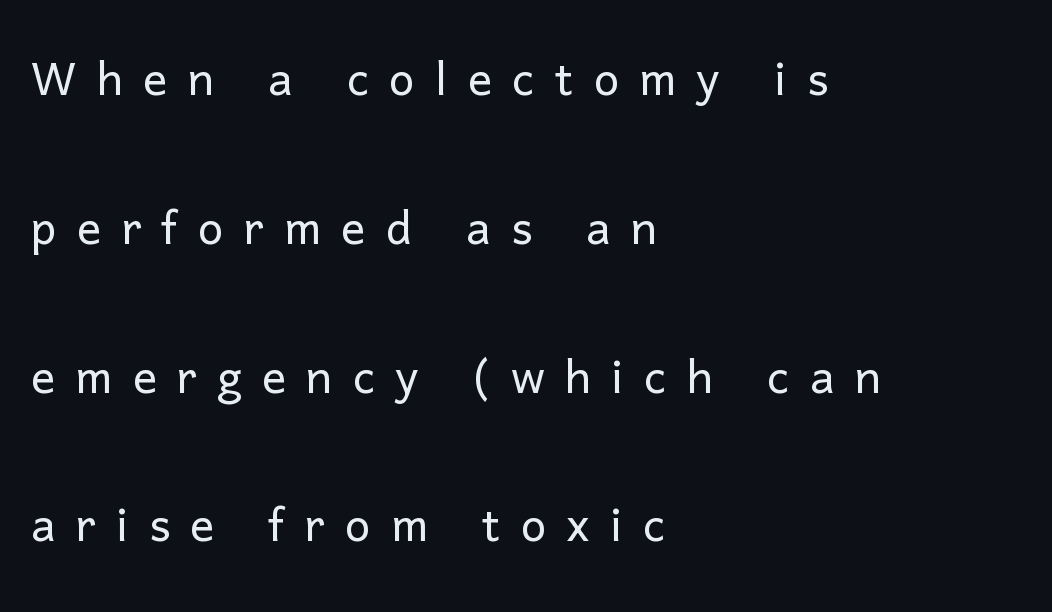
{"serif": "no", "italic": "no", "bold": "no", "weight": "light", "width": "normal", "stroke_contrast": "low", "x_height": "medium", "monospaced": "no", "underline": "no", "align": "left", "line_spacing": "loose", "line_spacing_ratio": 2.48, "letter_spacing": "wide", "letter_spacing_em": 0.34, "glyph_px": 60}
